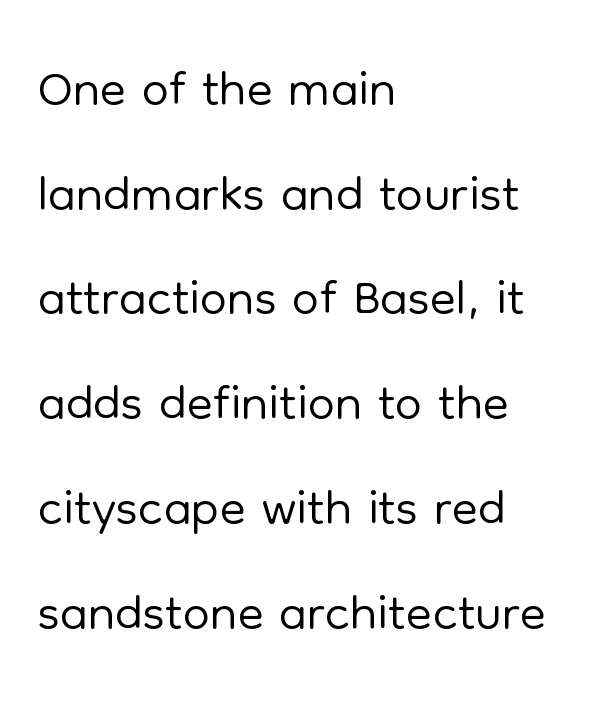
{"serif": "no", "italic": "no", "bold": "no", "weight": "light", "width": "normal", "stroke_contrast": "low", "x_height": "medium", "monospaced": "no", "underline": "no", "align": "left", "line_spacing": "normal", "line_spacing_ratio": 1.36, "letter_spacing": "normal", "letter_spacing_em": 0.0, "glyph_px": 77}
